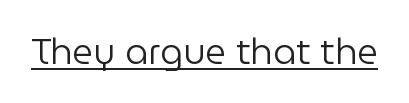
Looks like regular typesetting: each glyph gets only the width it needs. Unlike a traditional serif, this face leaves its strokes unadorned. Rendered with straight, roman letterforms. Underlining? Definitely there.
